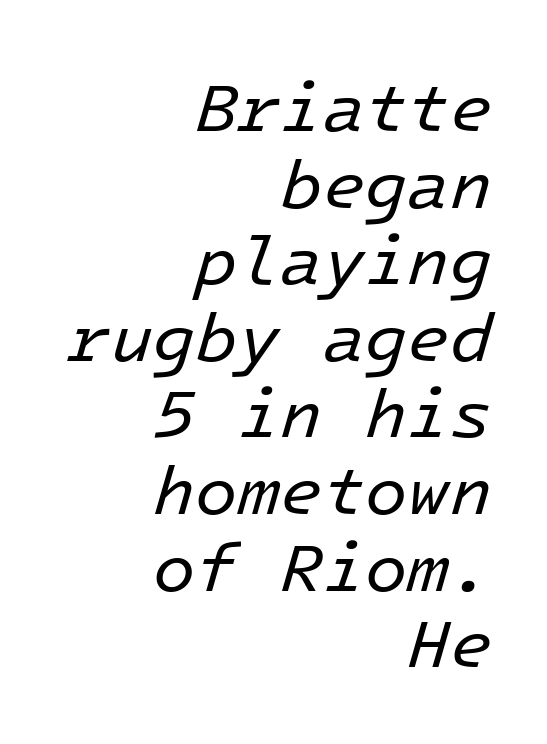
The image shows 69 px regular-weight type, italic (leaning right), monospaced; set right-aligned, tight line spacing (1.11x), normal letter spacing, not underlined; low stroke contrast and a medium x-height.
